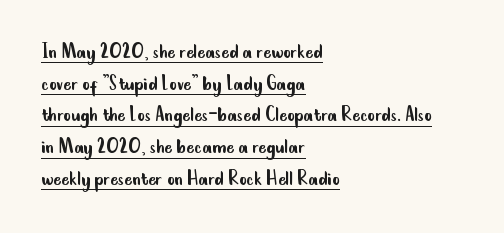
The image shows 23 px text type, upright; set left-aligned, normal line spacing (1.38x), normal letter spacing, underlined.
